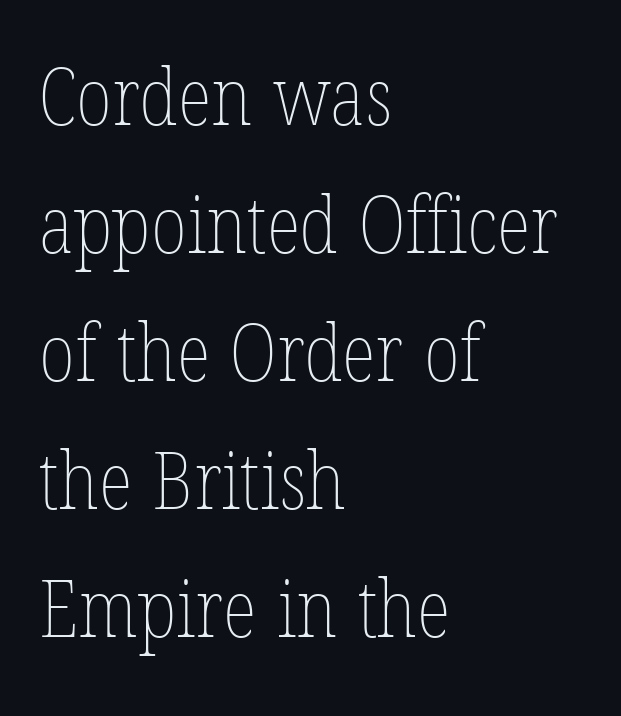
Think of a printed novel: that variable character pitch is what you see here. What stands out about the letter spacing? Nothing — it is the standard amount. Weight: in the light-to-regular range. Notice how descenders clear the ascenders below comfortably — that's standard leading. Does the copy run flush right? No — it runs flush left.
